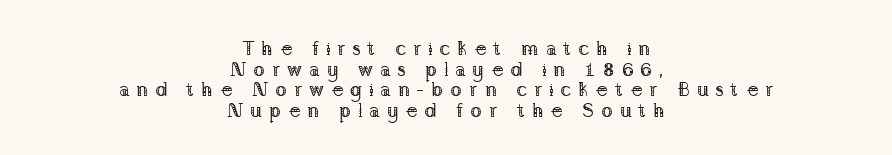
Is this a heavy cut? Hardly; it is regular or lighter. Nobody drew a line under any word here. Typeset on center — no edge is straight. The gaps between neighbouring characters are conspicuously large. Very little white space separates one row of letters from the next. Italic? Not at all — the glyphs are vertical.
